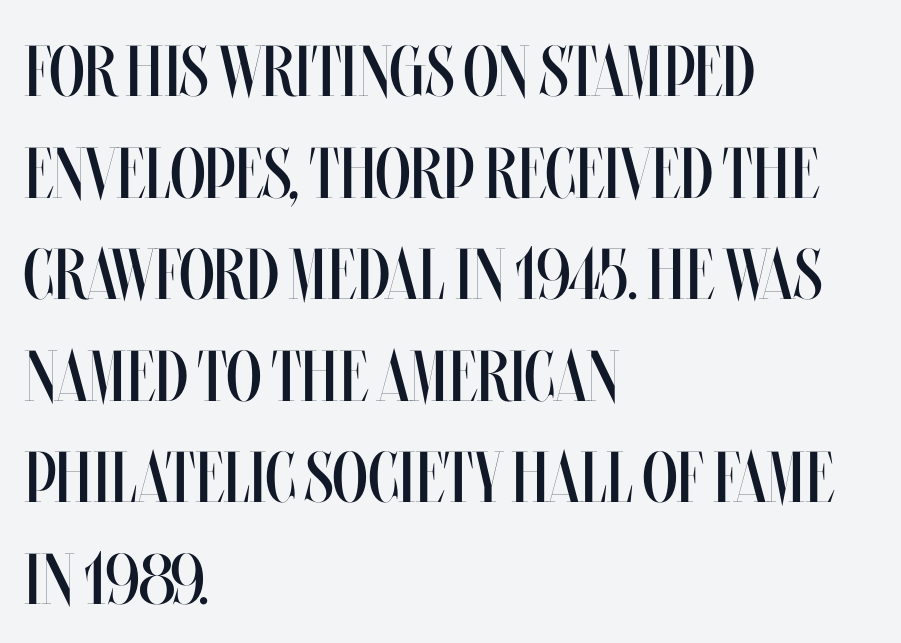
{"italic": "no", "bold": "no", "weight": "regular", "width": "condensed", "stroke_contrast": "medium", "x_height": "large", "monospaced": "no", "underline": "no", "align": "left", "line_spacing": "normal", "line_spacing_ratio": 1.41, "letter_spacing": "normal", "letter_spacing_em": 0.0, "glyph_px": 72}
